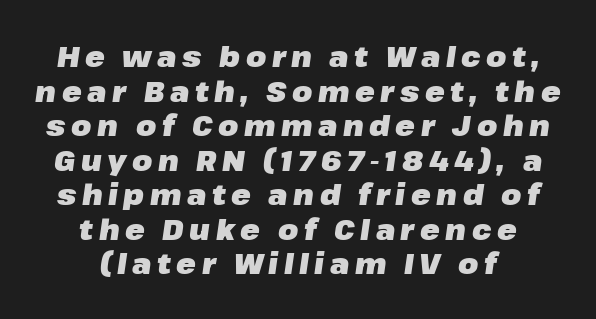
Q: Is the text bold? A: Yes.
Q: Is the text italic (slanted)? A: Yes, it leans right by about 8 degrees.
Q: Is the text underlined? A: No.
Q: How is the paragraph aligned? A: Centered.
Q: Width (condensed, normal, or wide)? A: Normal.
Q: Stroke contrast? A: Low.
Q: x-height? A: Medium.
Q: Monospaced? A: No.
